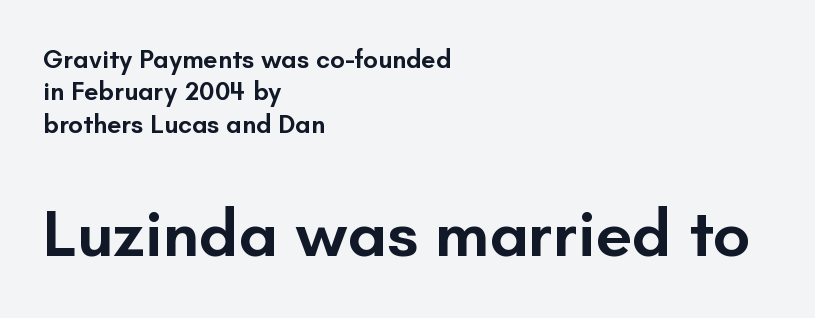
{"serif": "no", "italic": "no", "bold": "semi", "weight": "semibold", "width": "normal", "stroke_contrast": "low", "x_height": "small", "monospaced": "no", "underline": "no", "align": "left", "line_spacing": "normal", "line_spacing_ratio": 1.25, "letter_spacing": "normal", "letter_spacing_em": 0.0, "larger_block": "second", "size_ratio": 2.54, "glyph_px": 66}
